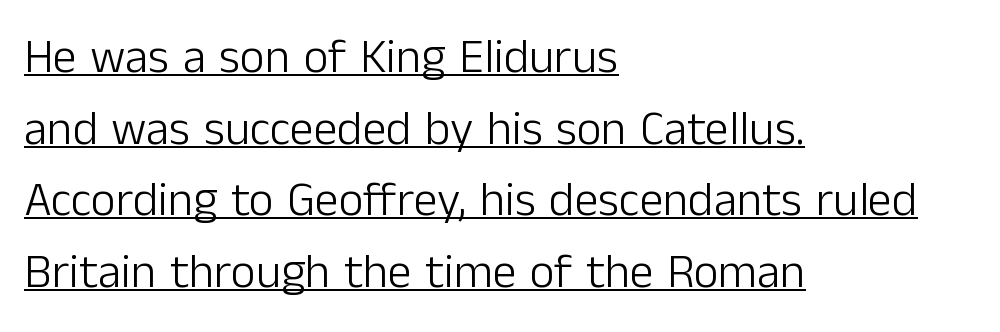
{"serif": "no", "italic": "no", "bold": "no", "weight": "light", "width": "normal", "stroke_contrast": "low", "x_height": "medium", "monospaced": "no", "underline": "yes", "align": "left", "line_spacing": "normal", "line_spacing_ratio": 1.49, "letter_spacing": "normal", "letter_spacing_em": 0.0, "glyph_px": 48}
